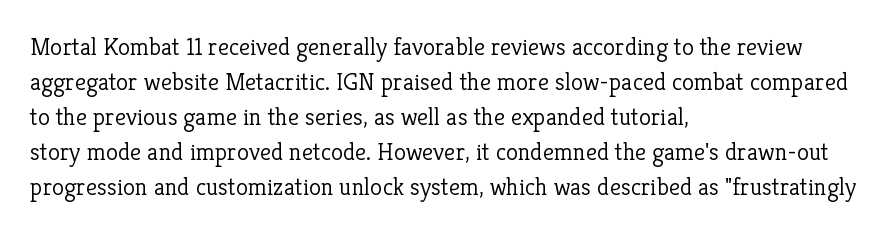
The image shows 25 px text type, upright; set left-aligned, normal line spacing (1.4x), normal letter spacing, not underlined.
